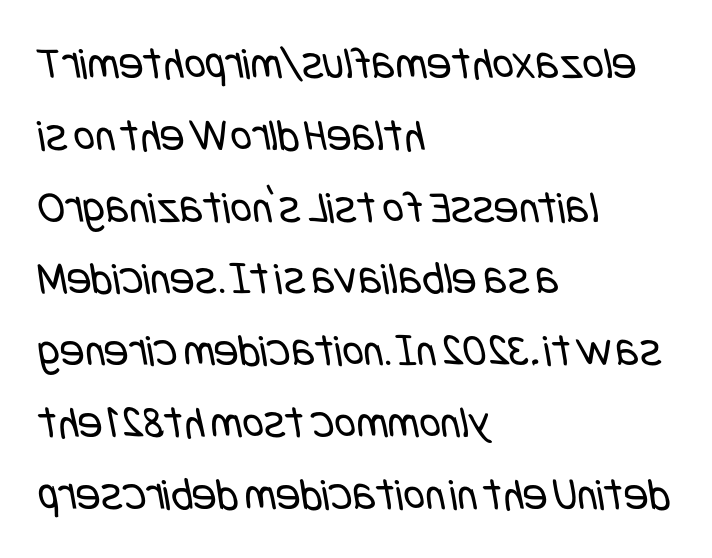
The zone under the glyphs is completely vacant. The letters carry no serifs — their stems end cleanly without finishing strokes. Summary of weight: not heavy and not bold. In terms of leading, this rendering sits right in the middle. Where is the straight margin? On the left.
